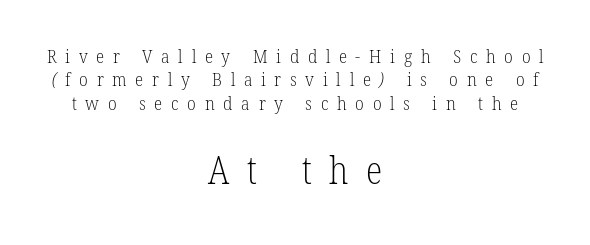
{"serif": "yes", "bold": "no", "weight": "light", "width": "condensed", "stroke_contrast": "low", "x_height": "medium", "monospaced": "no", "underline": "no", "align": "center", "line_spacing_ratio": 1.23, "letter_spacing": "wide", "letter_spacing_em": 0.46, "larger_block": "second", "size_ratio": 2.0, "glyph_px": 38}
